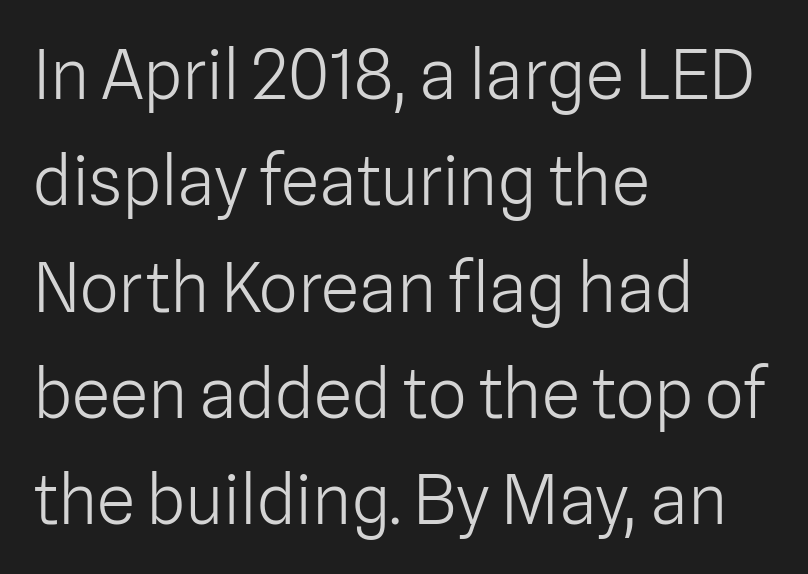
The type family on display is of the sans-serif kind. Observe the ordinary spacing: letters are neighbours, not strangers. A typesetter would call this proportional, since set widths differ per character. Every row of glyphs begins at an identical x-position on the left. Weight: regular or lighter.
